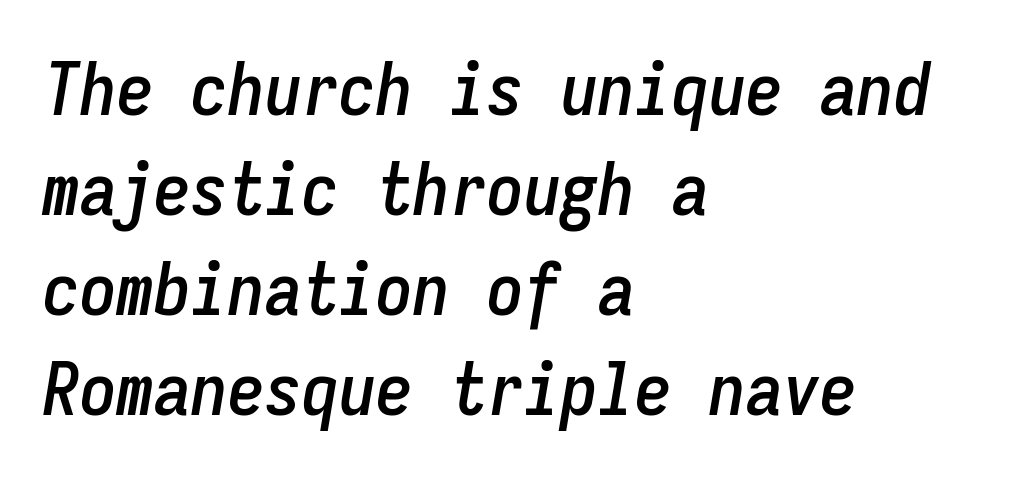
Q: Is the text italic (slanted)? A: Yes, it leans right by about 9 degrees.
Q: Is the text underlined? A: No.
Q: How is the paragraph aligned? A: Left-aligned.
Q: Is the spacing between letters normal or unusually wide? A: Normal.
Q: Is the spacing between lines tight, normal or loose? A: Normal.
Q: Width (condensed, normal, or wide)? A: Condensed.
Q: Stroke contrast? A: Low.
Q: x-height? A: Medium.
Q: Monospaced? A: Yes.
